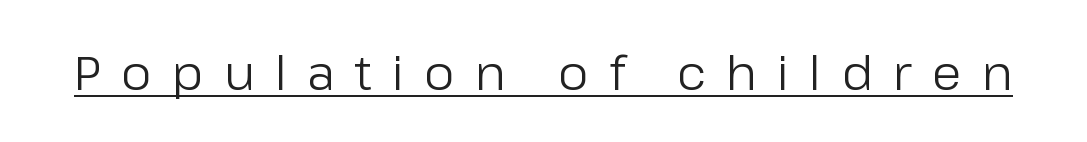
Q: Is the text bold? A: No.
Q: Is the text italic (slanted)? A: No, it is upright.
Q: Is the typeface a serif or a sans-serif typeface? A: Sans-serif.
Q: Is the text underlined? A: Yes.
Q: Is the spacing between letters normal or unusually wide? A: Unusually wide.
Q: Width (condensed, normal, or wide)? A: Normal.
Q: Stroke contrast? A: Low.
Q: x-height? A: Medium.
Q: Monospaced? A: No.
